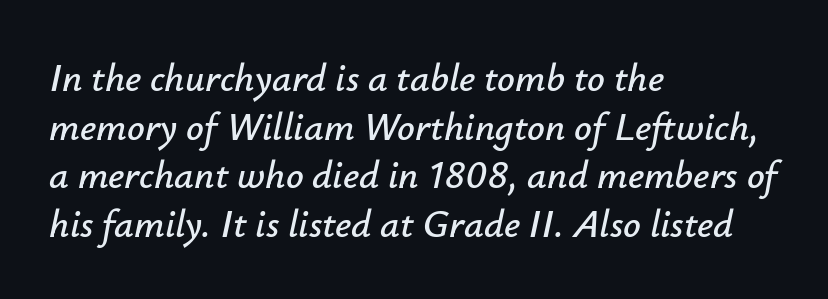
The image shows 39 px text type, italic (leaning right); set left-aligned, normal line spacing (1.25x), normal letter spacing, not underlined; low stroke contrast and a small x-height.
